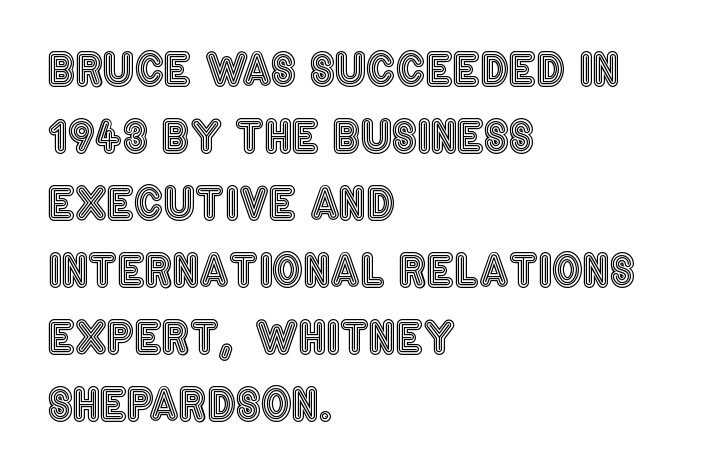
Q: Is the text italic (slanted)? A: No, it is upright.
Q: Is the text underlined? A: No.
Q: How is the paragraph aligned? A: Left-aligned.
Q: Is the spacing between letters normal or unusually wide? A: Normal.
Q: Is the spacing between lines tight, normal or loose? A: Normal.
Q: Width (condensed, normal, or wide)? A: Condensed.
Q: x-height? A: Large.
Q: Monospaced? A: No.
